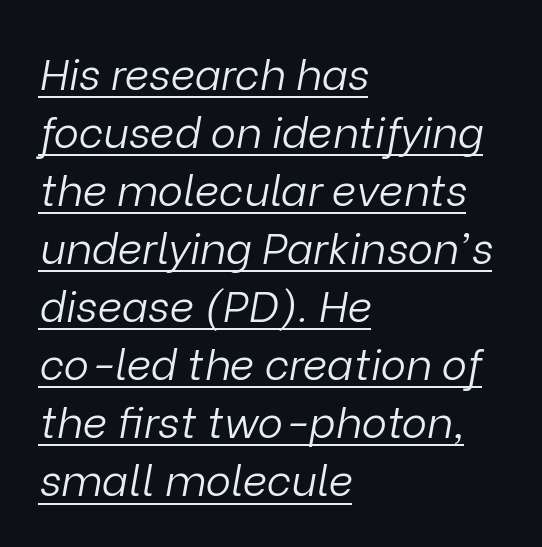
Q: Is the text bold? A: No.
Q: Is the text italic (slanted)? A: Yes, it leans right by about 9 degrees.
Q: Is the text underlined? A: Yes.
Q: How is the paragraph aligned? A: Left-aligned.
Q: Is the spacing between letters normal or unusually wide? A: Normal.
Q: Is the spacing between lines tight, normal or loose? A: Normal.
Q: Width (condensed, normal, or wide)? A: Normal.
Q: Stroke contrast? A: Low.
Q: x-height? A: Medium.
Q: Monospaced? A: No.
